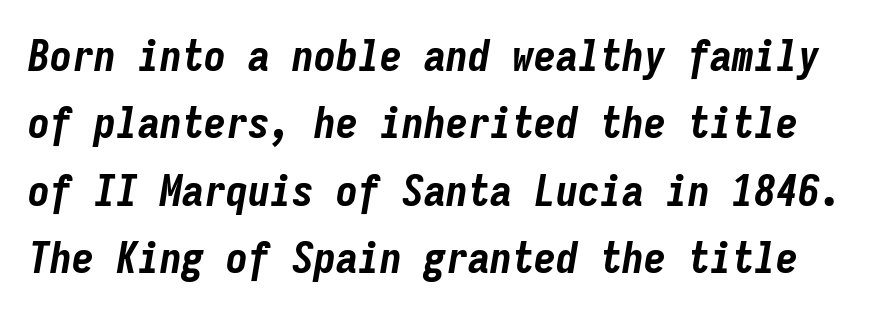
Q: Is the text bold? A: Yes.
Q: Is the text italic (slanted)? A: Yes, it leans right by about 9 degrees.
Q: Is the text underlined? A: No.
Q: Is the spacing between letters normal or unusually wide? A: Normal.
Q: Is the spacing between lines tight, normal or loose? A: Normal.
Q: Width (condensed, normal, or wide)? A: Condensed.
Q: Stroke contrast? A: Low.
Q: x-height? A: Medium.
Q: Monospaced? A: Yes.
